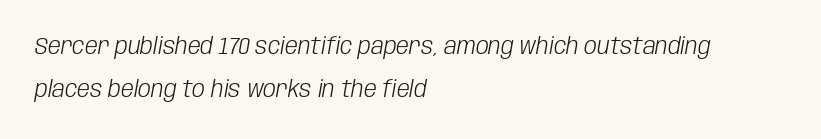
Q: Is the text bold? A: No.
Q: Is the text italic (slanted)? A: Yes, it leans right by about 10 degrees.
Q: Is the text underlined? A: No.
Q: How is the paragraph aligned? A: Left-aligned.
Q: Is the spacing between letters normal or unusually wide? A: Normal.
